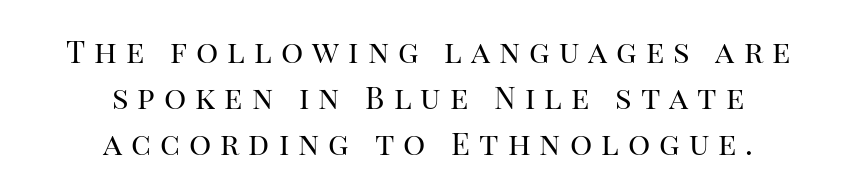
{"serif": "yes", "italic": "no", "bold": "no", "weight": "regular", "width": "normal", "stroke_contrast": "high", "x_height": "large", "monospaced": "no", "underline": "no", "align": "center", "line_spacing": "normal", "line_spacing_ratio": 1.49, "letter_spacing": "wide", "letter_spacing_em": 0.29, "glyph_px": 31}
